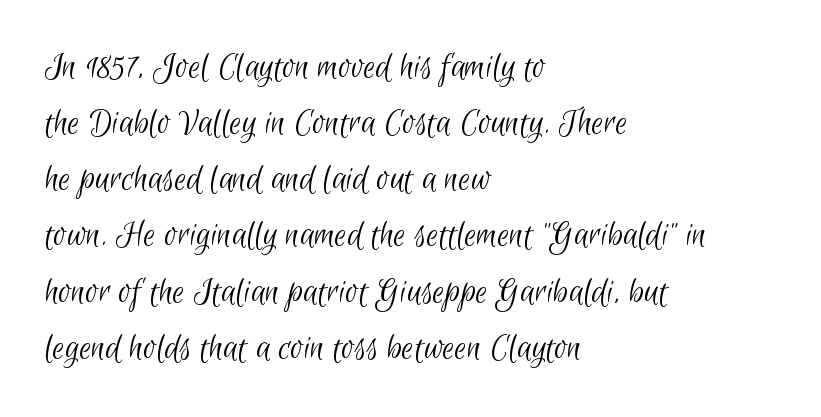
The image shows 39 px light, condensed sans-serif type; set left-aligned, normal line spacing (1.44x), normal letter spacing, not underlined; low stroke contrast and a small x-height.
